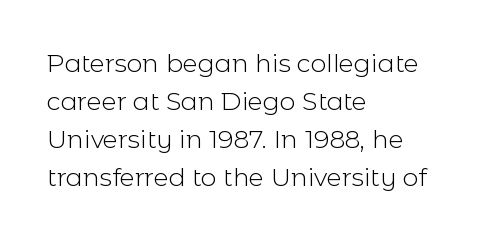
The font's upright variant was chosen for this text. The specimen omits any rule beneath the text block's lines. All the whitespace from short lines collects on the right. Tracking here is standard; glyphs follow each other at the usual distance.
